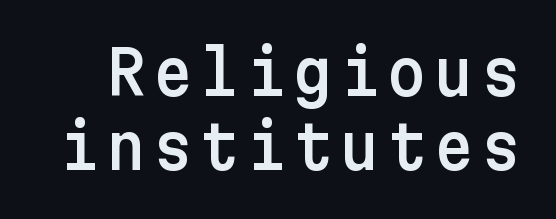
The font's upright variant was chosen for this text. Type style note: lacks serifs. Bare-footed words on every line.
